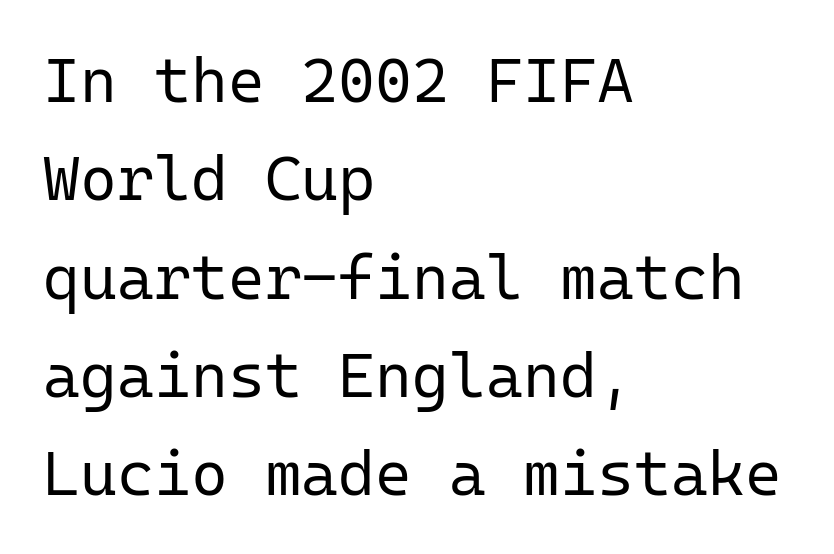
Q: Is the text bold? A: No.
Q: Is the text italic (slanted)? A: No, it is upright.
Q: Is the typeface a serif or a sans-serif typeface? A: Sans-serif.
Q: Is the text underlined? A: No.
Q: How is the paragraph aligned? A: Left-aligned.
Q: Is the spacing between letters normal or unusually wide? A: Normal.
Q: Is the spacing between lines tight, normal or loose? A: Normal.
Q: Width (condensed, normal, or wide)? A: Normal.
Q: Stroke contrast? A: Low.
Q: x-height? A: Medium.
Q: Monospaced? A: Yes.
